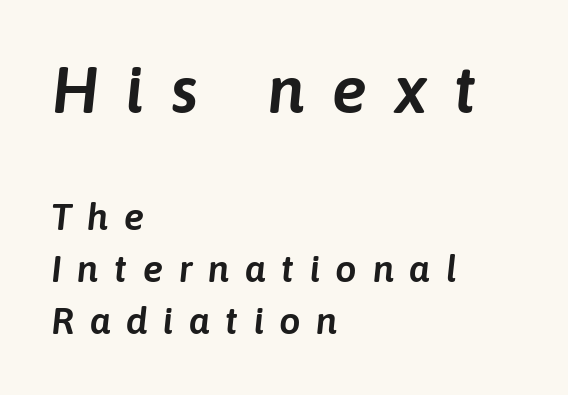
Letters rest on an invisible, unmarked baseline. The axis of the letterforms is tilted away from vertical. Size hierarchy here favors the leading block over the trailing one. Honestly, the row spacing looks completely unremarkable. The text block is weighted toward the left margin, trailing off unevenly rightward. The type is letterspaced generously, with wide tracking.
